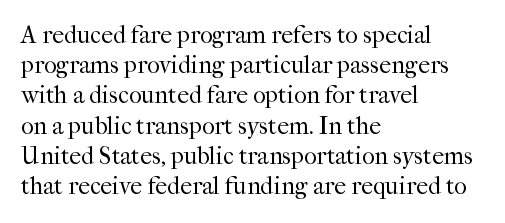
The weight would be labelled regular, book, light, or lighter still. Every stem runs plumb, perpendicular to the baseline. Descender tails drop into unmarked territory. One glance says typical: line gaps are just what's usual.
